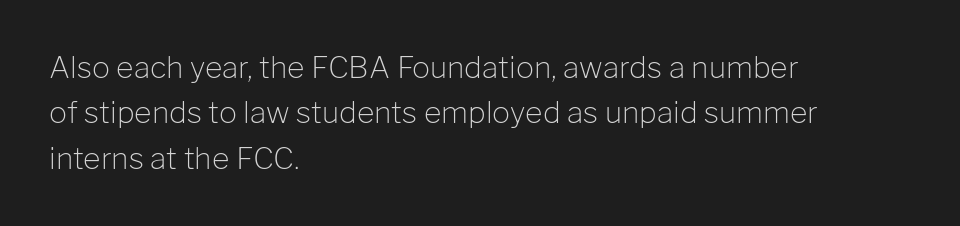
The image shows 30 px light sans-serif type, upright; set left-aligned, normal line spacing (1.51x), normal letter spacing, not underlined; low stroke contrast and a medium x-height.
